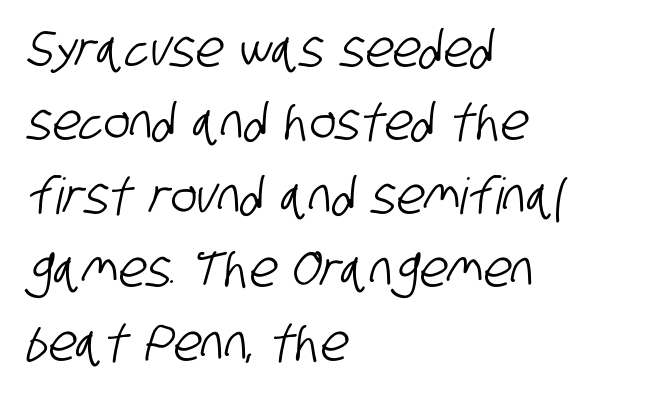
{"serif": "no", "width": "condensed", "stroke_contrast": "low", "x_height": "large", "monospaced": "no", "underline": "no", "align": "left", "line_spacing": "normal", "line_spacing_ratio": 1.47, "letter_spacing": "normal", "letter_spacing_em": 0.0, "glyph_px": 50}
